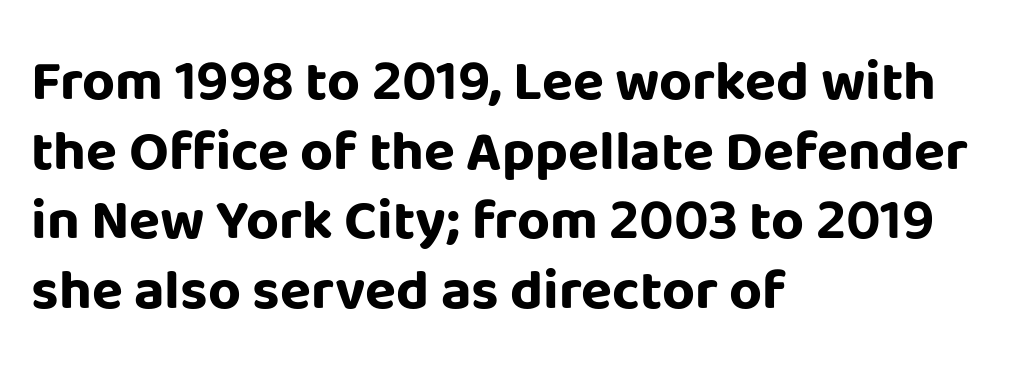
Q: Is the text bold? A: Yes.
Q: Is the text italic (slanted)? A: No, it is upright.
Q: Is the typeface a serif or a sans-serif typeface? A: Sans-serif.
Q: Is the text underlined? A: No.
Q: How is the paragraph aligned? A: Left-aligned.
Q: Is the spacing between letters normal or unusually wide? A: Normal.
Q: Width (condensed, normal, or wide)? A: Normal.
Q: Stroke contrast? A: Low.
Q: x-height? A: Large.
Q: Monospaced? A: No.
